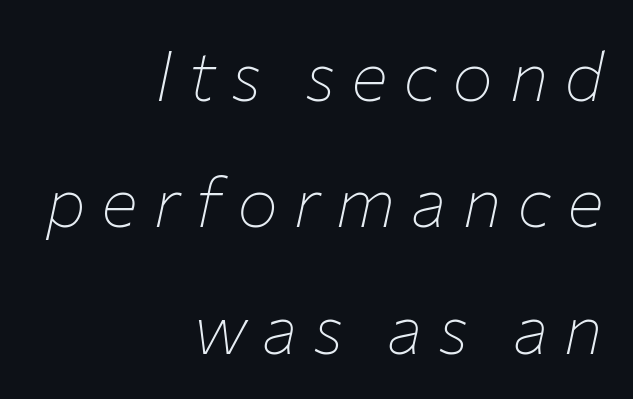
The image shows 69 px thin type, italic (leaning right); set right-aligned, line spacing 1.83x, unusually wide letter spacing (+0.22 em), not underlined; low stroke contrast and a medium x-height.
